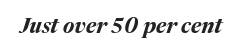
{"italic": "yes", "lean": "right", "slant_degrees": 17, "bold": "yes", "underline": "no", "letter_spacing": "normal", "letter_spacing_em": 0.0, "glyph_px": 21}
